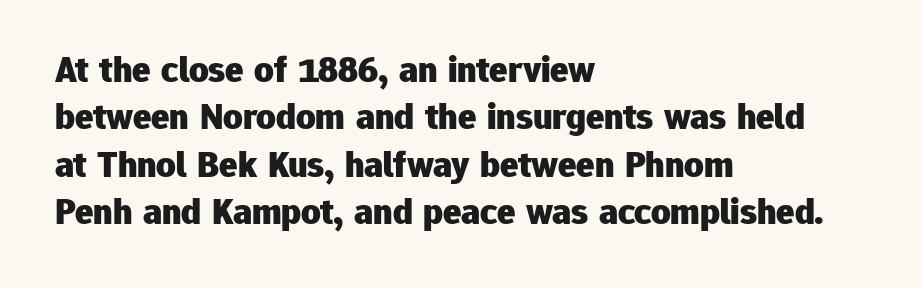
The image shows 38 px heavy sans-serif type, upright; set left-aligned, normal line spacing (1.25x), normal letter spacing, not underlined; low stroke contrast and a medium x-height.
